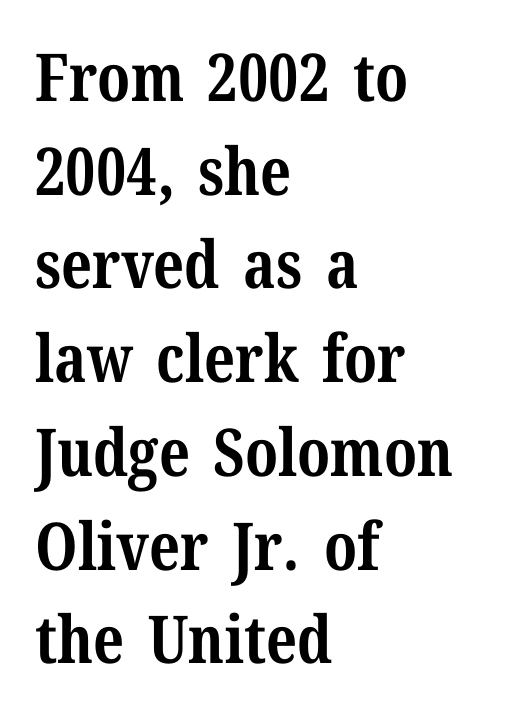
The image shows 66 px bold serif type, upright; set left-aligned, normal line spacing (1.42x), normal letter spacing, not underlined; medium stroke contrast and a medium x-height.
